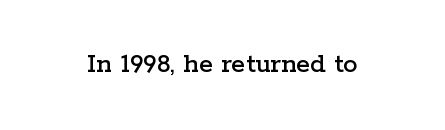
{"serif": "yes", "italic": "no", "width": "wide", "stroke_contrast": "low", "x_height": "medium", "monospaced": "no", "underline": "no", "letter_spacing": "normal", "letter_spacing_em": 0.0, "glyph_px": 29}
